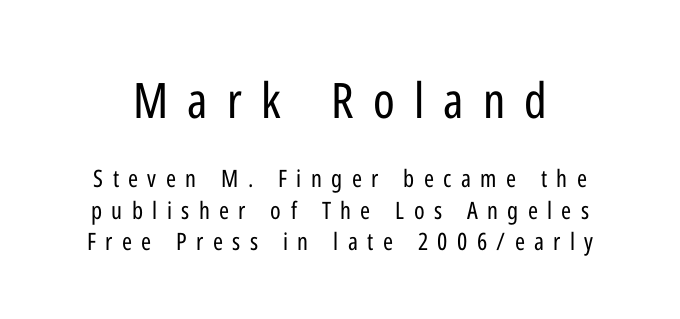
Does the bottom block carry the larger type? No, the top block does. The face looks like a standard text weight, possibly lighter. These lines are composed in type without serifs. This sample uses expanded letter spacing, leaving extra air between glyphs. Quick note: not italic, upright. Varying glyph widths throughout — classic text-font behaviour.
